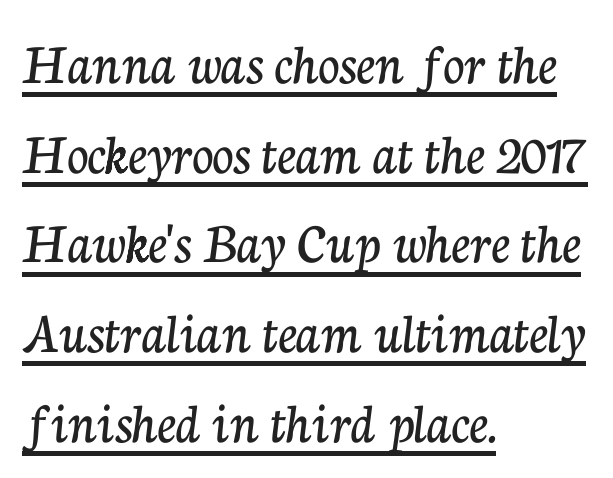
Q: Is the text italic (slanted)? A: Yes.
Q: Is the typeface a serif or a sans-serif typeface? A: Serif.
Q: Is the text underlined? A: Yes.
Q: How is the paragraph aligned? A: Left-aligned.
Q: Is the spacing between letters normal or unusually wide? A: Normal.
Q: Is the spacing between lines tight, normal or loose? A: Normal.
Q: Width (condensed, normal, or wide)? A: Normal.
Q: Stroke contrast? A: Low.
Q: x-height? A: Medium.
Q: Monospaced? A: No.
